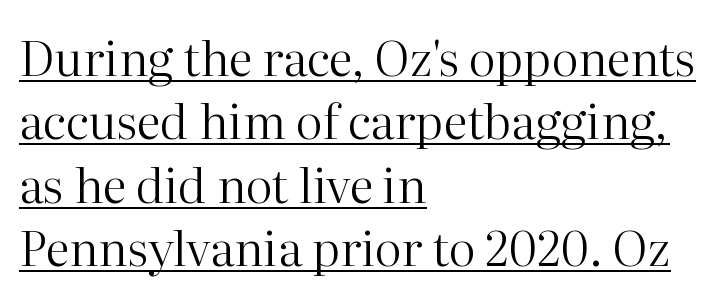
The image shows 48 px regular-weight serif type, upright; set left-aligned, normal line spacing (1.32x), normal letter spacing, underlined; high stroke contrast and a medium x-height.
